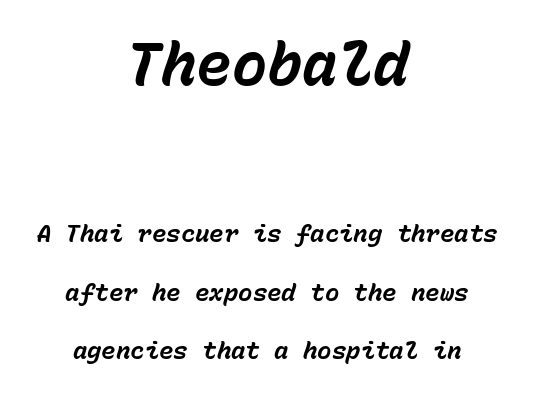
{"italic": "yes", "lean": "right", "slant_degrees": 15, "bold": "yes", "weight": "bold", "width": "normal", "stroke_contrast": "low", "x_height": "medium", "monospaced": "yes", "underline": "no", "align": "center", "line_spacing": "loose", "line_spacing_ratio": 2.44, "letter_spacing": "normal", "letter_spacing_em": 0.0, "larger_block": "first", "size_ratio": 2.46, "glyph_px": 59}
